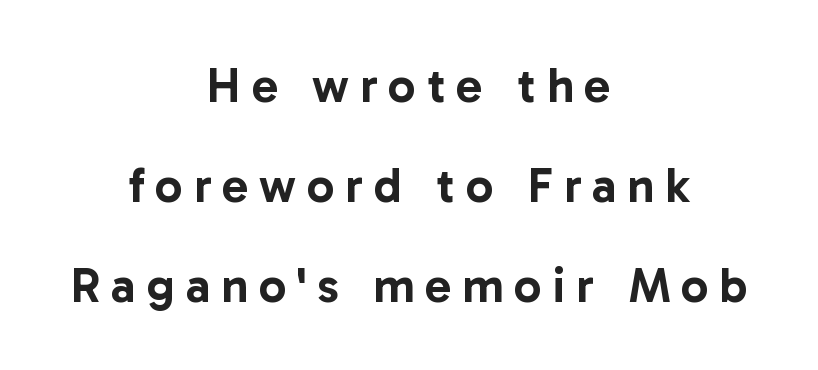
Q: Is the text italic (slanted)? A: No, it is upright.
Q: Is the typeface a serif or a sans-serif typeface? A: Sans-serif.
Q: Is the text underlined? A: No.
Q: How is the paragraph aligned? A: Centered.
Q: Is the spacing between letters normal or unusually wide? A: Unusually wide.
Q: Is the spacing between lines tight, normal or loose? A: Loose.
Q: Width (condensed, normal, or wide)? A: Normal.
Q: Stroke contrast? A: Low.
Q: x-height? A: Medium.
Q: Monospaced? A: No.
